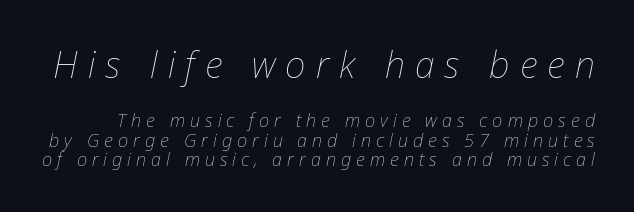
Note the varied advance widths — an 'i' is clearly narrower than an 'm'. The lettering tilts uniformly, giving the passage an italic look. The foot of each line stays bare and open. Heaviness? Minimal to ordinary, like unemphasized prose. The letters in the upper block stand taller than those in the block below. Loose tracking; the words dissolve into strings of separated letters.
